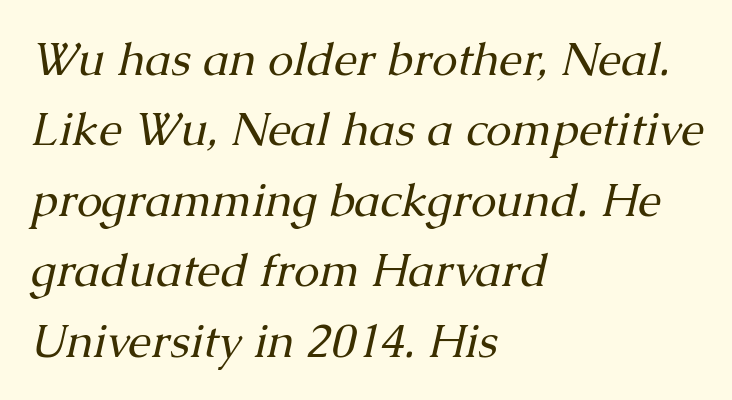
{"serif": "yes", "italic": "yes", "lean": "right", "slant_degrees": 13, "bold": "no", "weight": "regular", "width": "normal", "stroke_contrast": "medium", "x_height": "medium", "monospaced": "no", "underline": "no", "align": "left", "line_spacing": "normal", "line_spacing_ratio": 1.53, "letter_spacing": "normal", "letter_spacing_em": 0.0, "glyph_px": 46}
